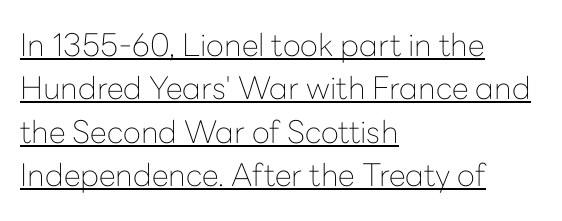
Interline gaps are of average width in this sample. Teacher's note: observe the even left margin — that is flush-left alignment. The passage shown is typed in a proportional face where columns would drift. Inter-character spacing is left at the font's built-in metrics. Every stem runs plumb, perpendicular to the baseline. Does a line run under the words? Yes, clearly.
